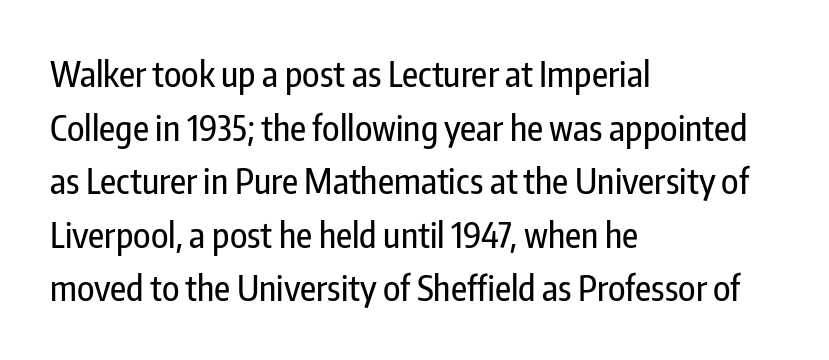
The image shows 35 px condensed sans-serif type, upright; set left-aligned, normal line spacing (1.53x), normal letter spacing, not underlined; low stroke contrast and a medium x-height.
